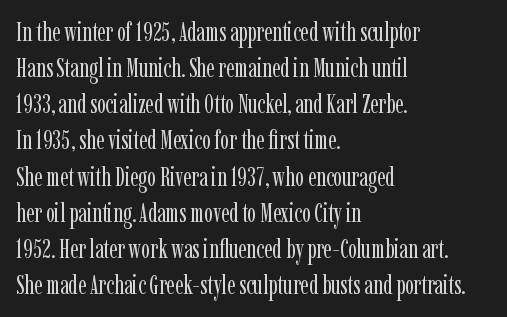
The image shows 26 px text type, upright; set left-aligned, normal line spacing (1.39x), normal letter spacing, not underlined.
